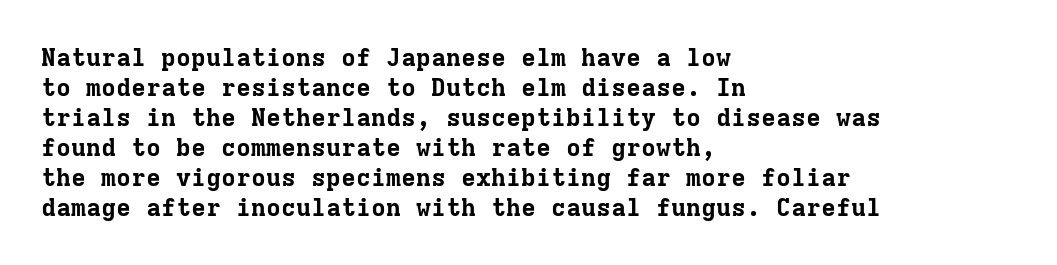
Default kerning and tracking; the words read as compact shapes. The letters stand upright; this is a roman face. Pretty heavy lettering here — definitely bold. The words here are not underlined.
